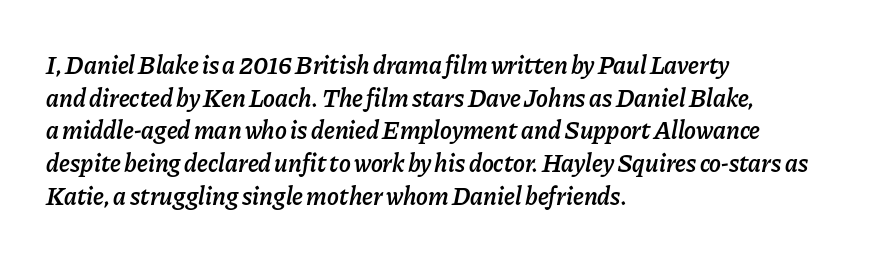
Q: Is the text bold? A: Semi-bold.
Q: Is the text italic (slanted)? A: Yes, it leans right by about 11 degrees.
Q: Is the text underlined? A: No.
Q: How is the paragraph aligned? A: Left-aligned.
Q: Is the spacing between letters normal or unusually wide? A: Normal.
Q: Is the spacing between lines tight, normal or loose? A: Normal.
